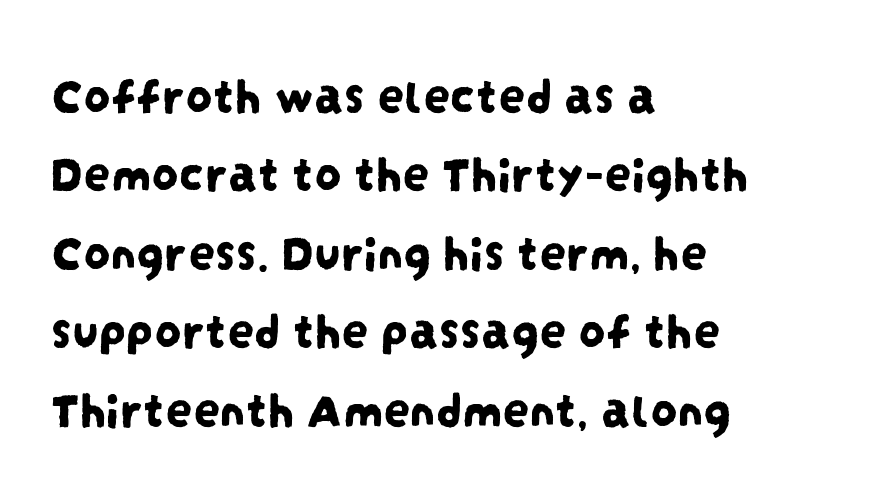
Unlike a traditional serif, this face leaves its strokes unadorned. This rendering uses left alignment, leaving the right contour irregular. This rendering leaves character spacing at its baseline value. Here the designer chose a conventional face with non-uniform glyph widths. The string is rendered with underlining switched off.
